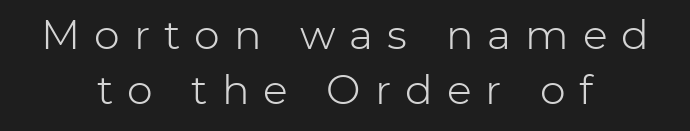
The space beneath each line is pristine and unruled. What's the leading like? Ordinary, nothing unusual. Varying glyph widths throughout — classic text-font behaviour. Do the letters lean? They stand straight.
